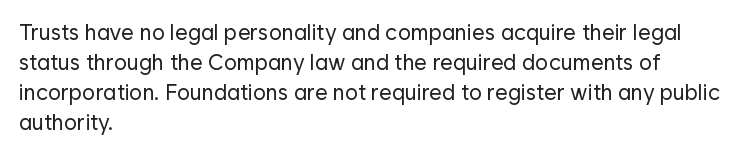
Reading down the column, the eye jumps a familiar distance to each next line. Left-aligned paragraph, ragged on the right. Check under the words: just untouched page. Nope, not italic — everything's standing straight.
